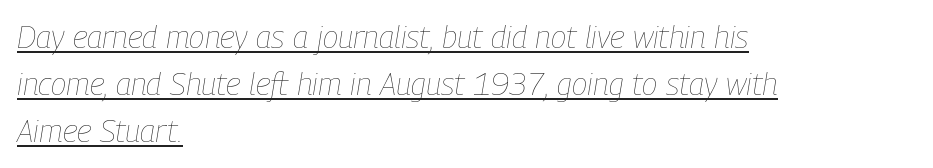
{"italic": "yes", "lean": "right", "slant_degrees": 9, "bold": "no", "weight": "thin", "width": "condensed", "stroke_contrast": "low", "x_height": "medium", "monospaced": "no", "underline": "yes", "align": "left", "line_spacing": "normal", "line_spacing_ratio": 1.47, "letter_spacing": "normal", "letter_spacing_em": 0.0, "glyph_px": 32}
